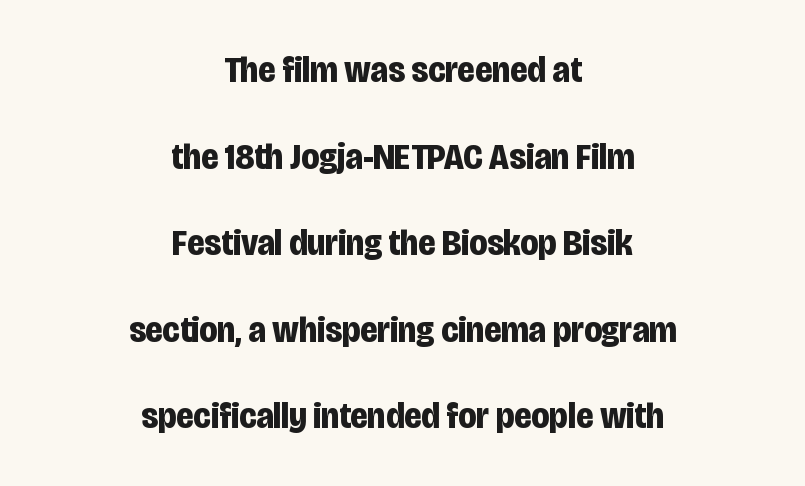
{"serif": "no", "italic": "no", "bold": "yes", "weight": "bold", "width": "condensed", "stroke_contrast": "low", "x_height": "large", "monospaced": "no", "underline": "no", "align": "center", "line_spacing": "loose", "line_spacing_ratio": 2.34, "letter_spacing": "normal", "letter_spacing_em": 0.0, "glyph_px": 37}
